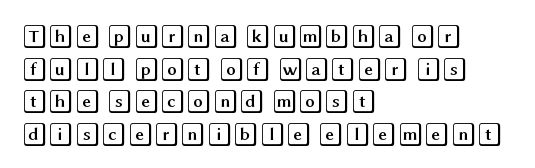
Q: Is the text italic (slanted)? A: No, it is upright.
Q: Is the text underlined? A: No.
Q: How is the paragraph aligned? A: Left-aligned.
Q: Is the spacing between letters normal or unusually wide? A: Normal.
Q: Is the spacing between lines tight, normal or loose? A: Normal.
